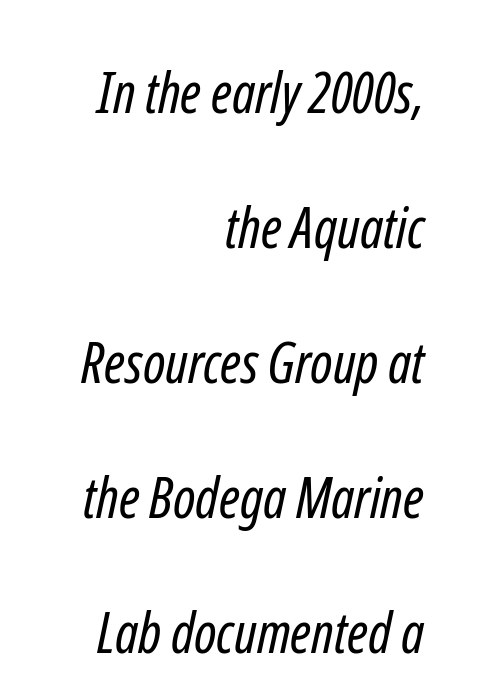
Q: Is the text bold? A: No.
Q: Is the typeface a serif or a sans-serif typeface? A: Sans-serif.
Q: Is the text underlined? A: No.
Q: How is the paragraph aligned? A: Right-aligned.
Q: Is the spacing between letters normal or unusually wide? A: Normal.
Q: Is the spacing between lines tight, normal or loose? A: Loose.
Q: Width (condensed, normal, or wide)? A: Condensed.
Q: Stroke contrast? A: Low.
Q: x-height? A: Medium.
Q: Monospaced? A: No.
